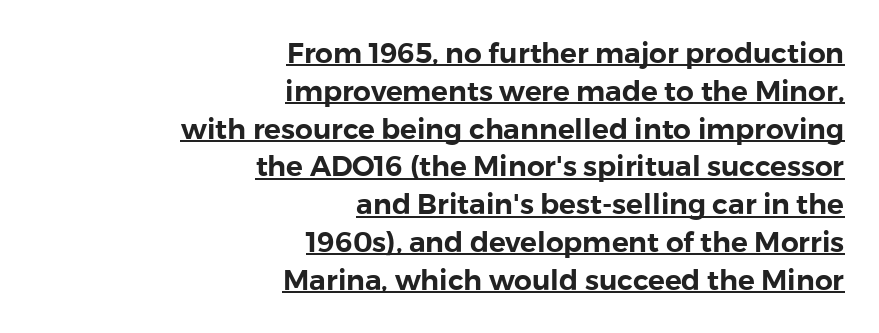
{"serif": "no", "italic": "no", "width": "normal", "x_height": "medium", "monospaced": "no", "underline": "yes", "align": "right", "line_spacing": "normal", "line_spacing_ratio": 1.35, "letter_spacing": "normal", "letter_spacing_em": 0.0, "glyph_px": 28}
